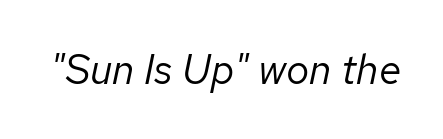
Q: Is the text bold? A: No.
Q: Is the text italic (slanted)? A: Yes, it leans right by about 12 degrees.
Q: Is the text underlined? A: No.
Q: Is the spacing between letters normal or unusually wide? A: Normal.
Q: Width (condensed, normal, or wide)? A: Normal.
Q: Stroke contrast? A: Low.
Q: x-height? A: Medium.
Q: Monospaced? A: No.
